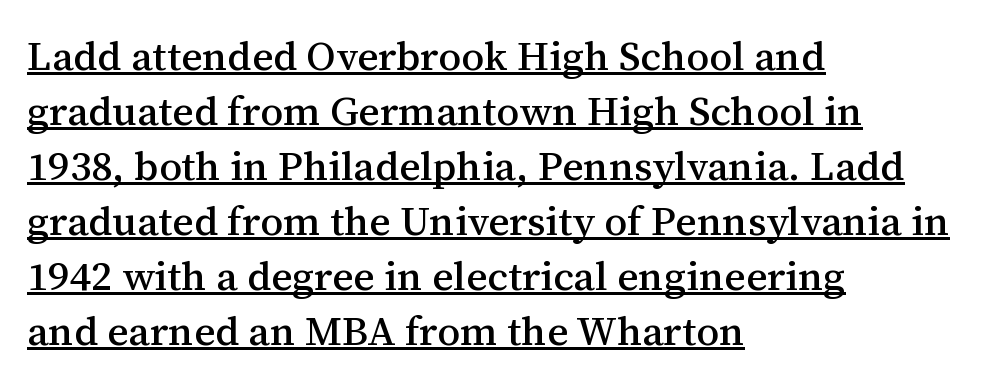
{"serif": "yes", "italic": "no", "width": "normal", "stroke_contrast": "medium", "x_height": "medium", "monospaced": "no", "underline": "yes", "align": "left", "line_spacing": "normal", "line_spacing_ratio": 1.34, "letter_spacing": "normal", "letter_spacing_em": 0.0, "glyph_px": 41}
